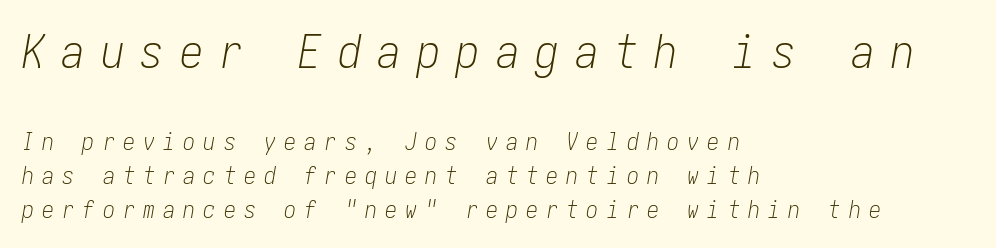
{"italic": "yes", "lean": "right", "slant_degrees": 10, "bold": "no", "weight": "light", "width": "condensed", "stroke_contrast": "low", "x_height": "medium", "underline": "no", "align": "left", "line_spacing": "normal", "line_spacing_ratio": 1.42, "letter_spacing": "wide", "letter_spacing_em": 0.34, "larger_block": "first", "size_ratio": 1.96, "glyph_px": 47}
